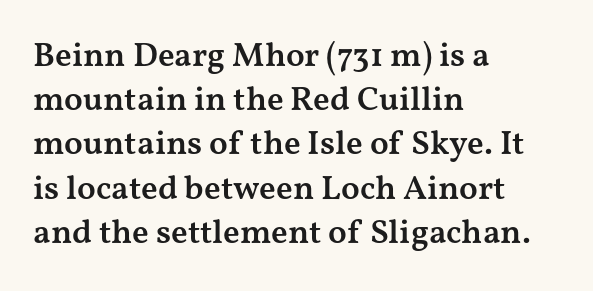
{"serif": "yes", "italic": "no", "bold": "semi", "weight": "semibold", "width": "wide", "stroke_contrast": "medium", "x_height": "medium", "monospaced": "no", "underline": "no", "align": "left", "line_spacing": "normal", "line_spacing_ratio": 1.3, "letter_spacing": "normal", "letter_spacing_em": 0.0, "glyph_px": 34}
